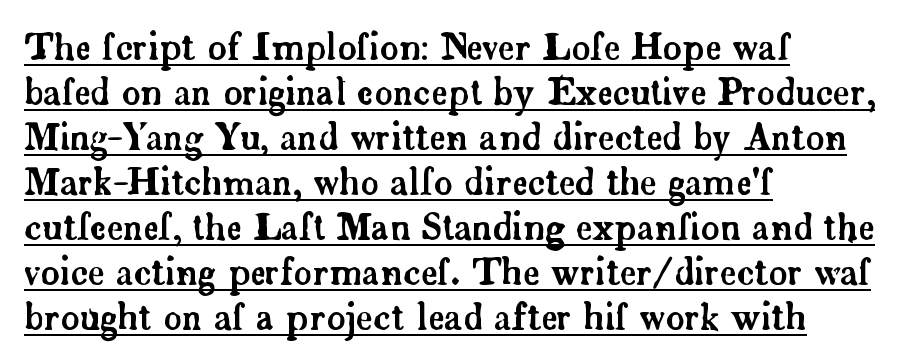
{"serif": "yes", "italic": "no", "width": "normal", "stroke_contrast": "low", "x_height": "small", "monospaced": "no", "underline": "yes", "align": "left", "line_spacing": "normal", "line_spacing_ratio": 1.25, "letter_spacing": "normal", "letter_spacing_em": 0.0, "glyph_px": 36}
